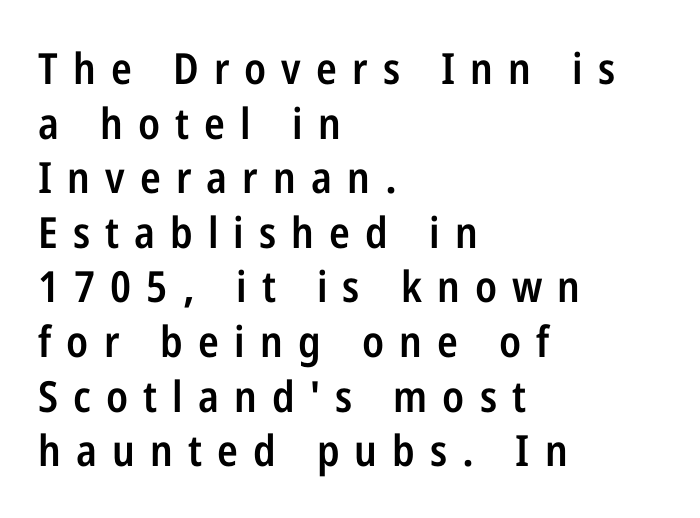
The image shows 43 px semibold, condensed sans-serif type, upright; set left-aligned, normal line spacing (1.27x), unusually wide letter spacing (+0.35 em), not underlined; low stroke contrast and a medium x-height.
